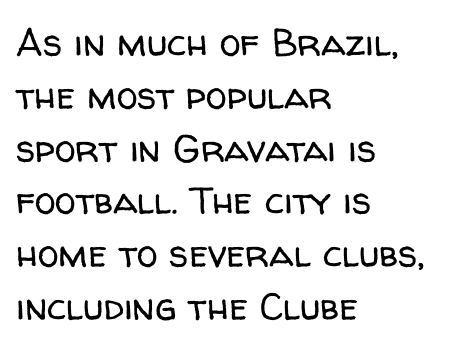
Is the block centered? No — it sits flush against the left margin. Stroke thickness stays within the range of a standard reading face or lighter. Letter spacing: default. One glance says typical: line gaps are just what's usual. Spacing verdict: proportional, widths tailored to each character. Style check: upright.
